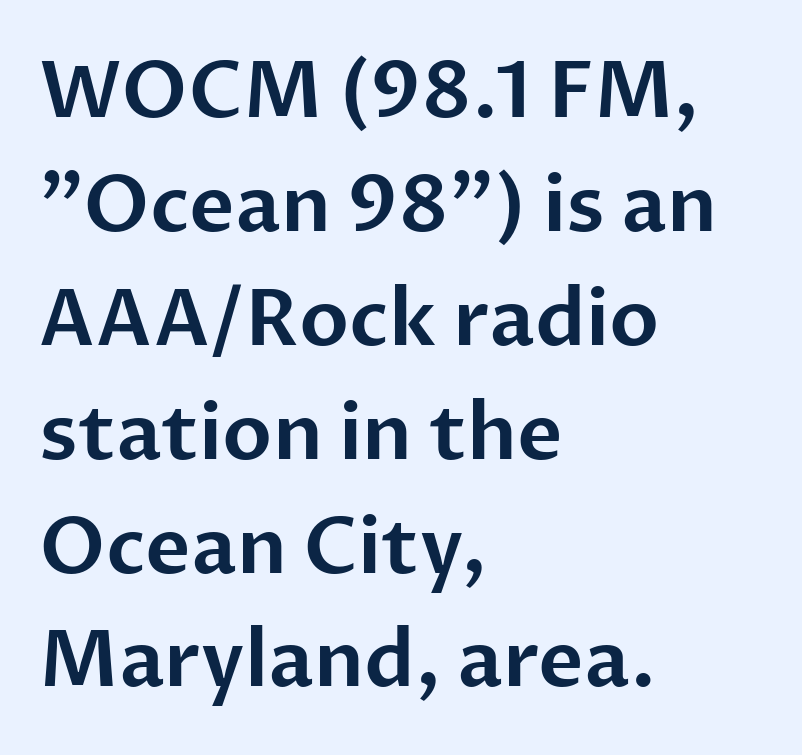
Check under the words: just untouched page. These lines are rendered in a variable-pitch font. Note: no serifs on the glyphs. Leading matches the norm, producing a regular column. Spacing between characters is what you'd get straight out of the box.
